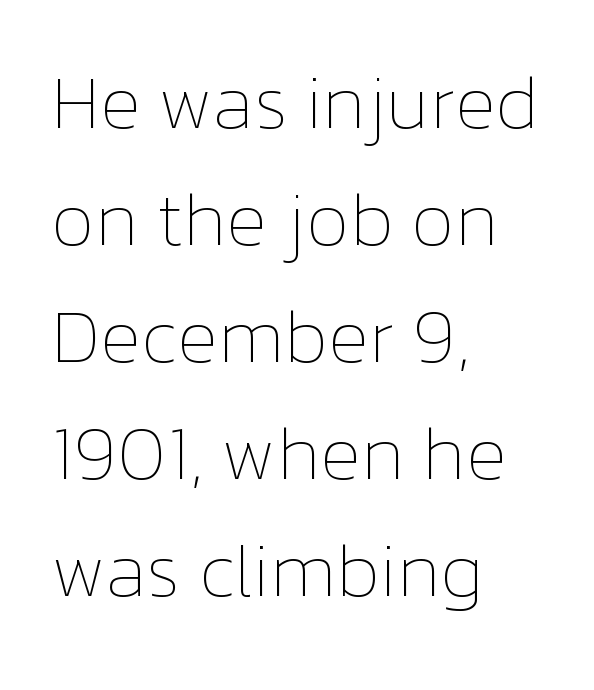
Q: Is the text bold? A: No.
Q: Is the text italic (slanted)? A: No, it is upright.
Q: Is the text underlined? A: No.
Q: How is the paragraph aligned? A: Left-aligned.
Q: Is the spacing between letters normal or unusually wide? A: Normal.
Q: Is the spacing between lines tight, normal or loose? A: Normal.
Q: Width (condensed, normal, or wide)? A: Normal.
Q: Stroke contrast? A: Low.
Q: x-height? A: Medium.
Q: Monospaced? A: No.
